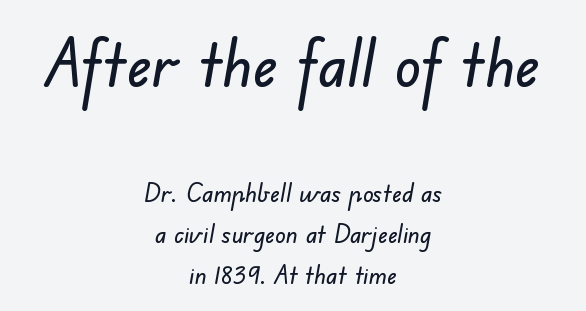
{"serif": "no", "width": "normal", "stroke_contrast": "low", "x_height": "small", "monospaced": "no", "underline": "no", "align": "center", "line_spacing": "normal", "line_spacing_ratio": 1.57, "letter_spacing": "normal", "letter_spacing_em": 0.0, "larger_block": "first", "size_ratio": 2.54, "glyph_px": 66}
